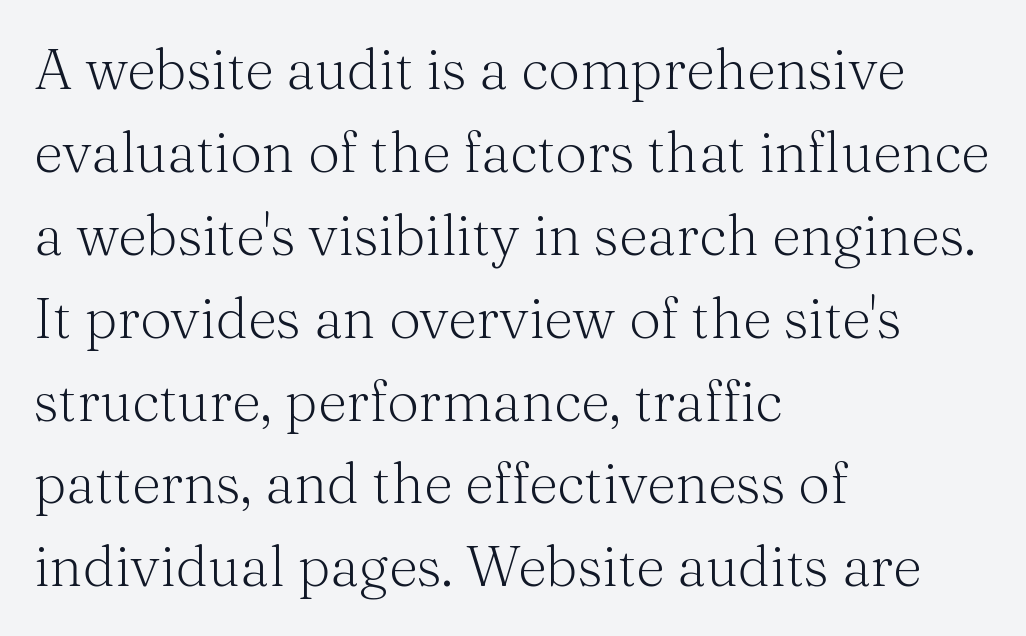
{"serif": "yes", "italic": "no", "bold": "no", "weight": "light", "width": "normal", "stroke_contrast": "medium", "x_height": "medium", "monospaced": "no", "underline": "no", "align": "left", "line_spacing": "normal", "line_spacing_ratio": 1.48, "letter_spacing": "normal", "letter_spacing_em": 0.0, "glyph_px": 56}
